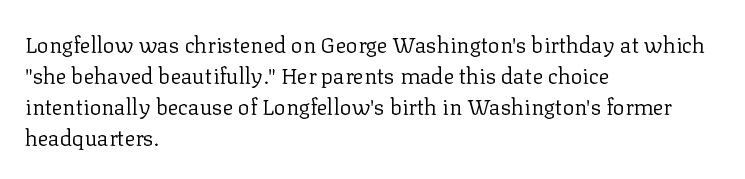
Q: Is the text bold? A: No.
Q: Is the text italic (slanted)? A: No, it is upright.
Q: Is the text underlined? A: No.
Q: How is the paragraph aligned? A: Left-aligned.
Q: Is the spacing between letters normal or unusually wide? A: Normal.
Q: Is the spacing between lines tight, normal or loose? A: Normal.
